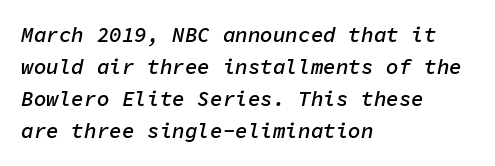
Horizontal alignment here is leftward, the default for most running prose. This block has exactly the height ordinary leading produces. The face used here is a semibold: visibly heavier than regular, lighter than bold. Quick note: italic.
